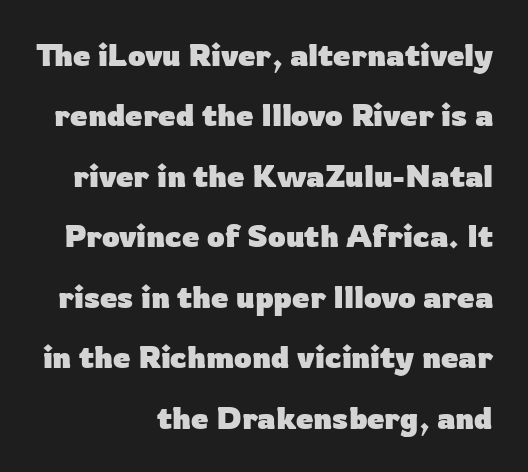
The image shows 31 px heavy sans-serif type, upright; set right-aligned, loose line spacing (1.95x), normal letter spacing, not underlined; low stroke contrast and a medium x-height.
